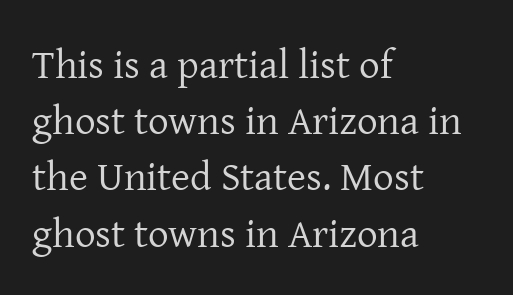
The image shows 41 px regular-weight serif type, upright; set left-aligned, normal line spacing (1.37x), normal letter spacing, not underlined; low stroke contrast and a medium x-height.
